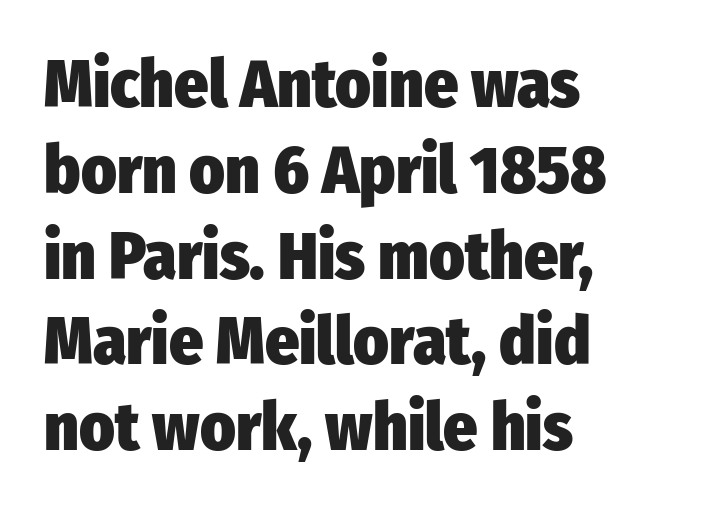
{"serif": "no", "italic": "no", "bold": "yes", "weight": "heavy", "width": "condensed", "stroke_contrast": "low", "x_height": "medium", "monospaced": "no", "underline": "no", "align": "left", "line_spacing": "normal", "line_spacing_ratio": 1.28, "letter_spacing": "normal", "letter_spacing_em": 0.0, "glyph_px": 67}
